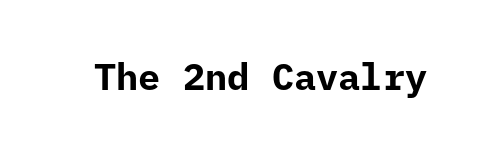
{"serif": "no", "italic": "no", "bold": "yes", "weight": "bold", "width": "normal", "stroke_contrast": "low", "x_height": "medium", "monospaced": "yes", "underline": "no", "letter_spacing": "normal", "letter_spacing_em": 0.0, "glyph_px": 37}
